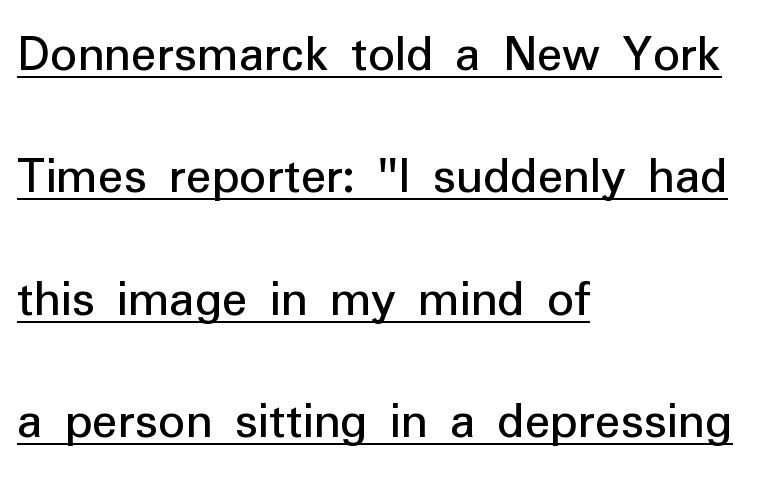
Q: Is the text bold? A: No.
Q: Is the text italic (slanted)? A: No, it is upright.
Q: Is the typeface a serif or a sans-serif typeface? A: Sans-serif.
Q: Is the text underlined? A: Yes.
Q: How is the paragraph aligned? A: Left-aligned.
Q: Is the spacing between letters normal or unusually wide? A: Normal.
Q: Is the spacing between lines tight, normal or loose? A: Loose.
Q: Width (condensed, normal, or wide)? A: Normal.
Q: Stroke contrast? A: Low.
Q: x-height? A: Medium.
Q: Monospaced? A: No.
